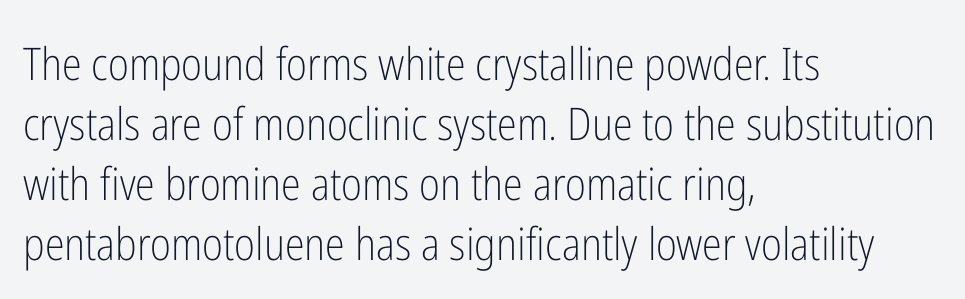
{"serif": "no", "italic": "no", "bold": "no", "weight": "light", "width": "condensed", "stroke_contrast": "low", "x_height": "medium", "monospaced": "no", "underline": "no", "align": "left", "line_spacing": "normal", "line_spacing_ratio": 1.33, "letter_spacing": "normal", "letter_spacing_em": 0.0, "glyph_px": 45}
